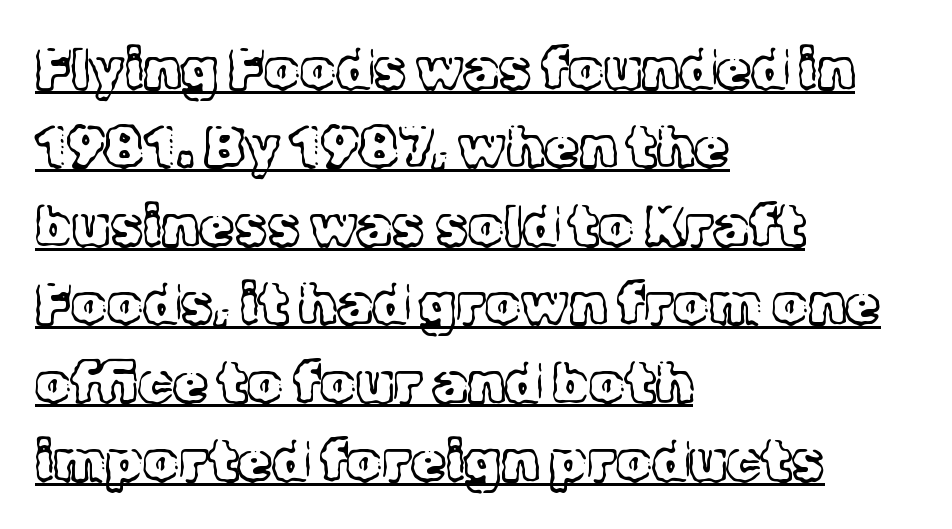
The image shows 56 px light serif type, upright; set left-aligned, normal line spacing (1.4x), normal letter spacing, underlined; a medium x-height.
